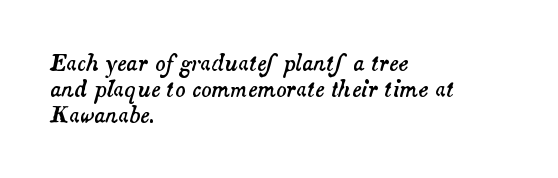
Q: Is the text italic (slanted)? A: Yes, it leans right by about 14 degrees.
Q: Is the text underlined? A: No.
Q: How is the paragraph aligned? A: Left-aligned.
Q: Is the spacing between letters normal or unusually wide? A: Normal.
